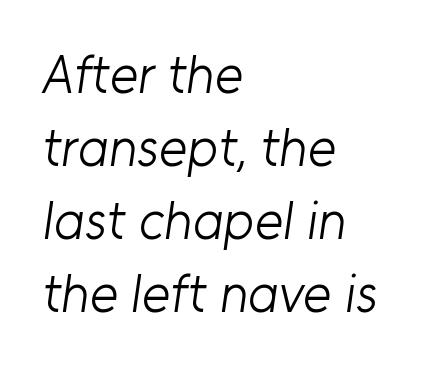
{"serif": "no", "bold": "no", "weight": "light", "width": "normal", "stroke_contrast": "low", "x_height": "medium", "monospaced": "no", "underline": "no", "align": "left", "line_spacing": "normal", "line_spacing_ratio": 1.35, "letter_spacing": "normal", "letter_spacing_em": 0.0, "glyph_px": 54}
